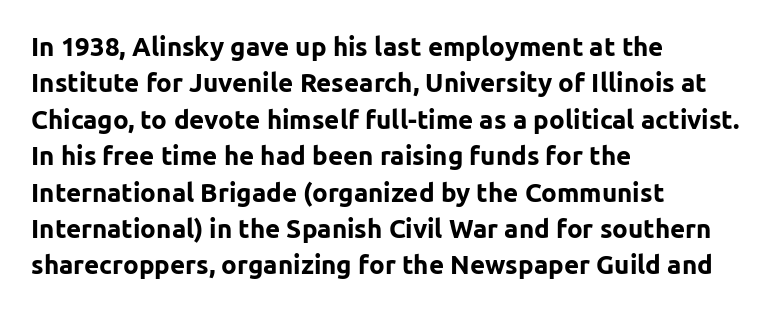
Q: Is the text bold? A: Yes.
Q: Is the text italic (slanted)? A: No, it is upright.
Q: Is the text underlined? A: No.
Q: How is the paragraph aligned? A: Left-aligned.
Q: Is the spacing between letters normal or unusually wide? A: Normal.
Q: Is the spacing between lines tight, normal or loose? A: Normal.
